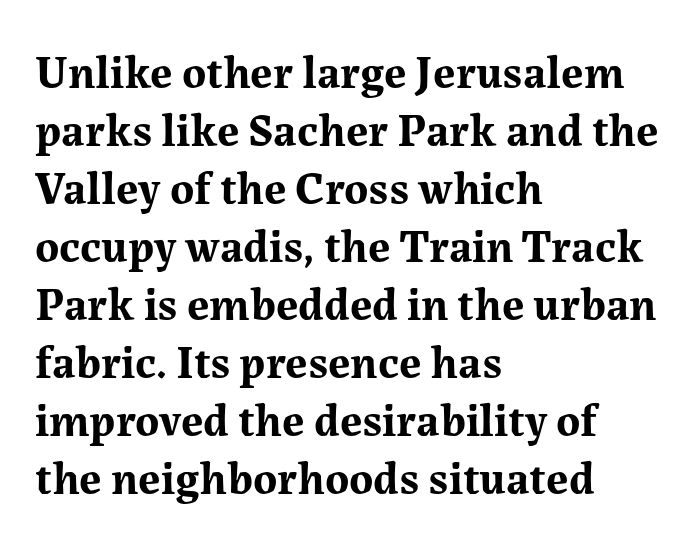
Q: Is the text bold? A: Yes.
Q: Is the text italic (slanted)? A: No, it is upright.
Q: Is the typeface a serif or a sans-serif typeface? A: Serif.
Q: Is the text underlined? A: No.
Q: How is the paragraph aligned? A: Left-aligned.
Q: Is the spacing between letters normal or unusually wide? A: Normal.
Q: Is the spacing between lines tight, normal or loose? A: Normal.
Q: Width (condensed, normal, or wide)? A: Normal.
Q: Stroke contrast? A: Medium.
Q: x-height? A: Medium.
Q: Monospaced? A: No.
